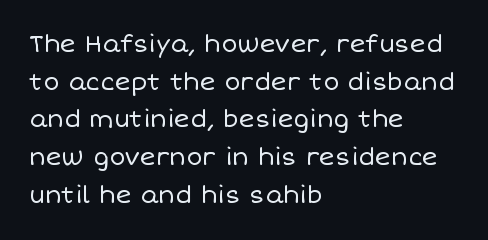
The image shows 24 px text type, upright; set left-aligned, normal line spacing (1.57x), normal letter spacing, not underlined.
